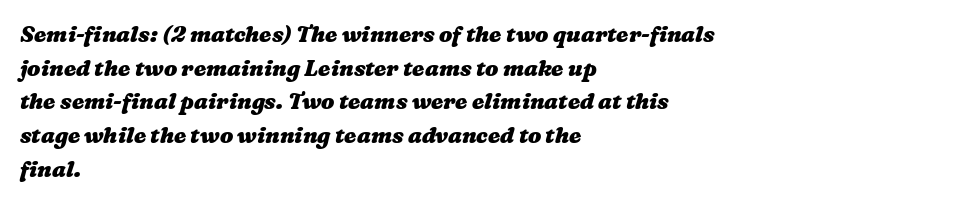
The image shows 22 px bold type; set left-aligned, normal line spacing (1.53x), normal letter spacing, not underlined.
